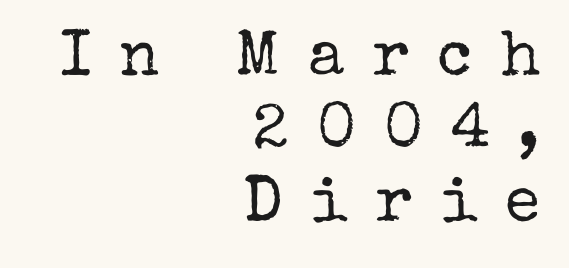
The image shows 64 px regular-weight serif type, upright; set right-aligned, tight line spacing (1.14x), unusually wide letter spacing (+0.44 em), not underlined; low stroke contrast and a medium x-height.
